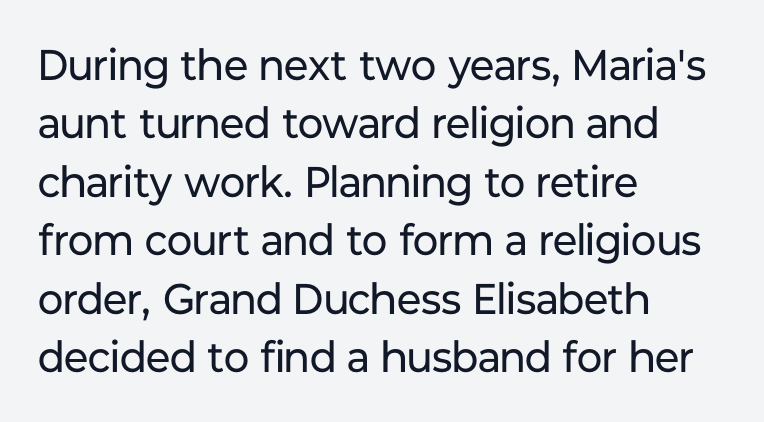
The image shows 43 px regular-weight sans-serif type, upright; set left-aligned, normal line spacing (1.36x), normal letter spacing, not underlined; low stroke contrast and a medium x-height.
